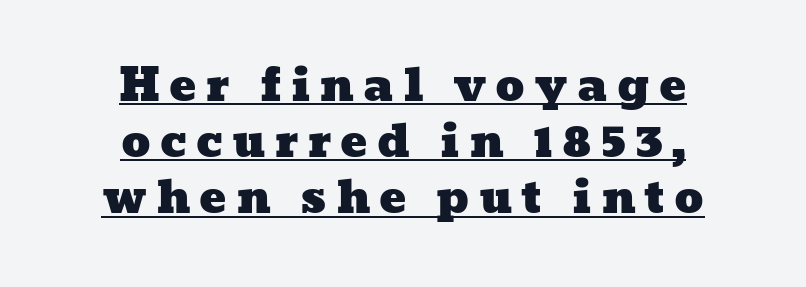
The image shows 45 px wide type; set centered, normal line spacing (1.25x), unusually wide letter spacing (+0.2 em), underlined; low stroke contrast and a medium x-height.
